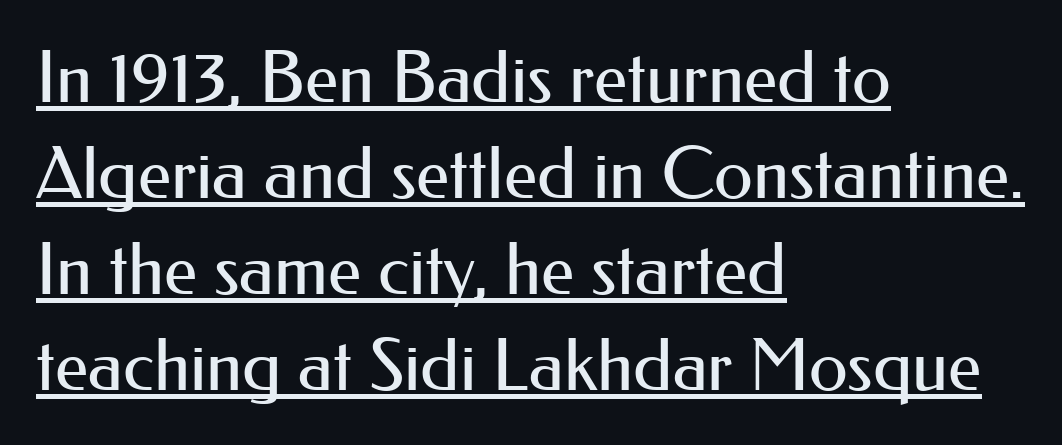
The image shows 71 px regular-weight sans-serif type, upright; set left-aligned, normal line spacing (1.35x), normal letter spacing, underlined; medium stroke contrast and a small x-height.
